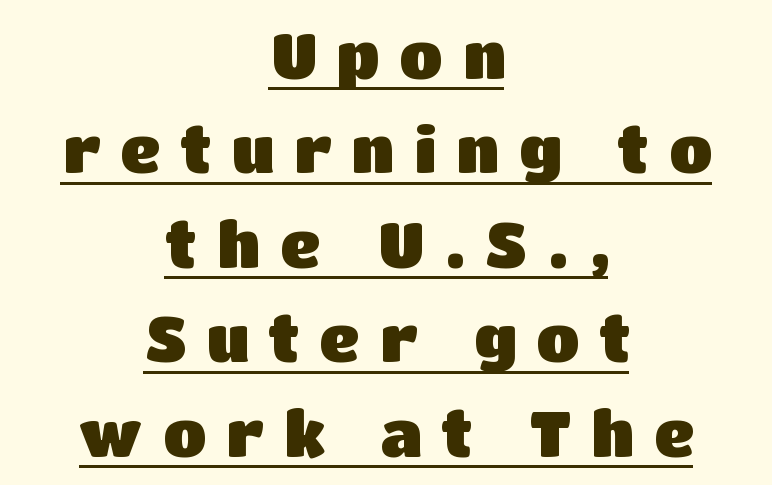
{"serif": "no", "italic": "no", "bold": "yes", "weight": "heavy", "width": "normal", "stroke_contrast": "low", "x_height": "large", "monospaced": "no", "underline": "yes", "align": "center", "line_spacing": "normal", "line_spacing_ratio": 1.5, "letter_spacing": "wide", "letter_spacing_em": 0.31, "glyph_px": 63}
